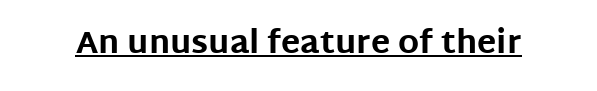
Q: Is the text bold? A: Yes.
Q: Is the text italic (slanted)? A: No, it is upright.
Q: Is the typeface a serif or a sans-serif typeface? A: Sans-serif.
Q: Is the text underlined? A: Yes.
Q: Is the spacing between letters normal or unusually wide? A: Normal.
Q: Width (condensed, normal, or wide)? A: Normal.
Q: Stroke contrast? A: Low.
Q: x-height? A: Large.
Q: Monospaced? A: No.
